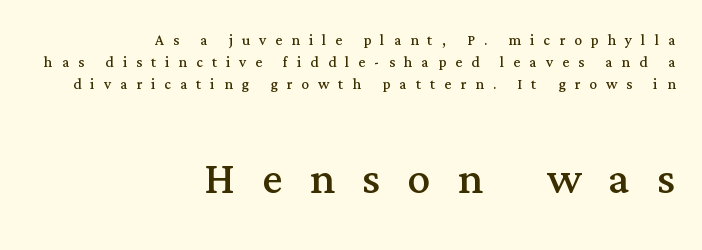
Q: Is the text bold? A: No.
Q: Is the text italic (slanted)? A: No, it is upright.
Q: Is the typeface a serif or a sans-serif typeface? A: Serif.
Q: Is the text underlined? A: No.
Q: How is the paragraph aligned? A: Right-aligned.
Q: Is the spacing between letters normal or unusually wide? A: Unusually wide.
Q: Which block of text is set in a larger size, the first (top) or the second (bottom)? A: The second (bottom) one.
Q: Width (condensed, normal, or wide)? A: Normal.
Q: Stroke contrast? A: Medium.
Q: x-height? A: Medium.
Q: Monospaced? A: No.
